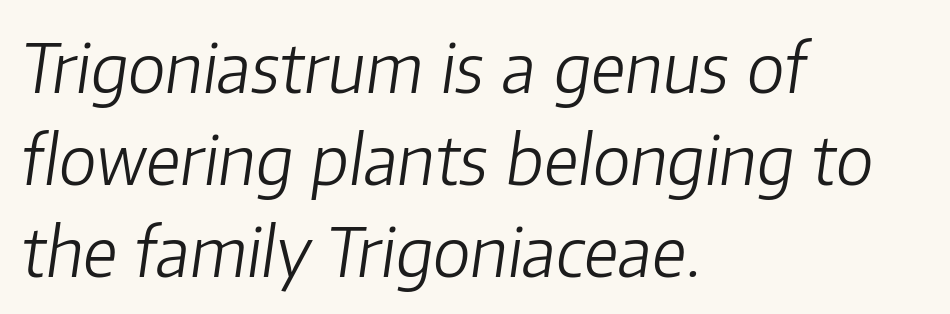
Q: Is the text bold? A: No.
Q: Is the text italic (slanted)? A: Yes, it leans right by about 8 degrees.
Q: Is the text underlined? A: No.
Q: How is the paragraph aligned? A: Left-aligned.
Q: Is the spacing between letters normal or unusually wide? A: Normal.
Q: Is the spacing between lines tight, normal or loose? A: Normal.
Q: Width (condensed, normal, or wide)? A: Normal.
Q: Stroke contrast? A: Low.
Q: x-height? A: Medium.
Q: Monospaced? A: No.
